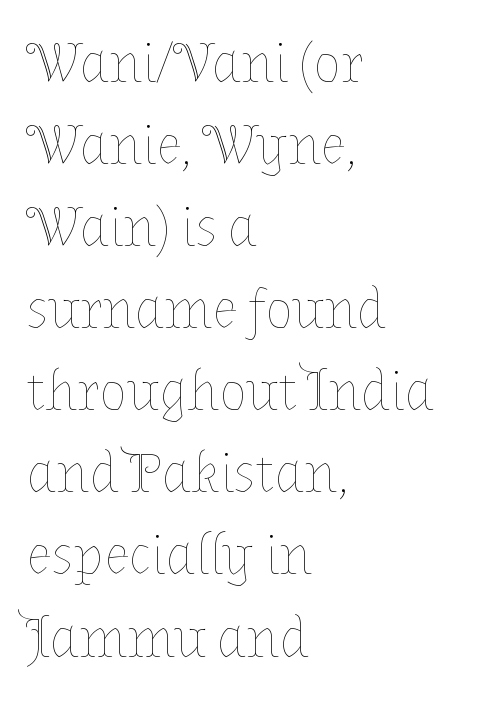
{"italic": "no", "bold": "no", "weight": "thin", "width": "normal", "stroke_contrast": "low", "x_height": "medium", "monospaced": "no", "underline": "no", "align": "left", "line_spacing": "normal", "line_spacing_ratio": 1.44, "letter_spacing": "normal", "letter_spacing_em": 0.0, "glyph_px": 57}
